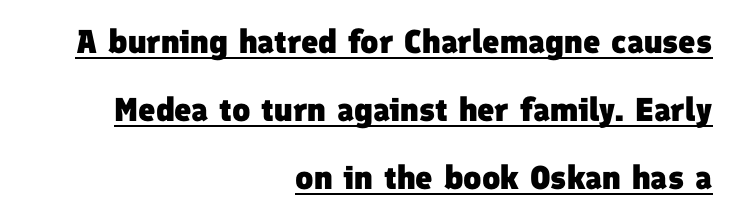
The image shows 33 px heavy sans-serif type; set right-aligned, loose line spacing (2.06x), normal letter spacing, underlined; low stroke contrast and a medium x-height.
